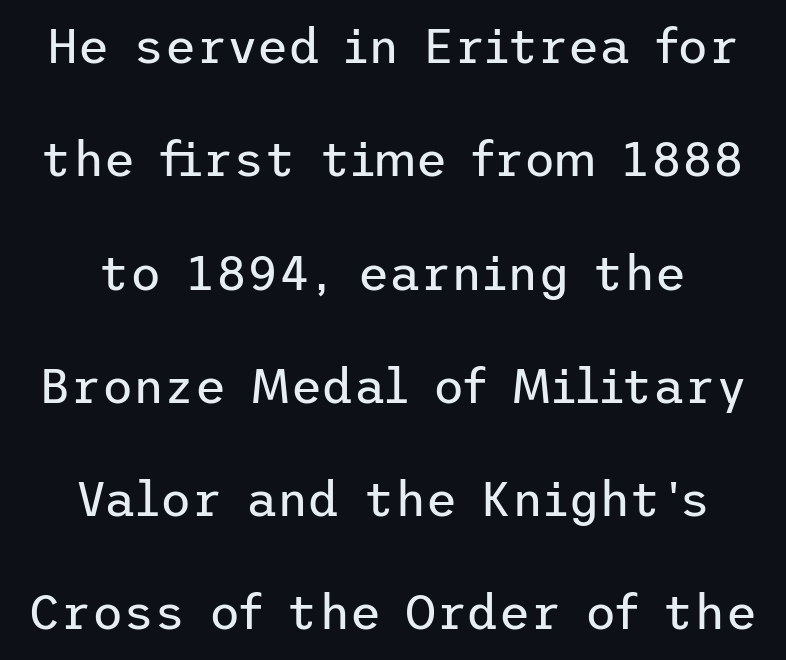
{"serif": "no", "italic": "no", "bold": "no", "weight": "regular", "width": "normal", "stroke_contrast": "low", "x_height": "medium", "underline": "no", "align": "center", "line_spacing": "loose", "line_spacing_ratio": 2.36, "letter_spacing": "normal", "letter_spacing_em": 0.0, "glyph_px": 48}
